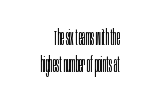
The image shows 21 px text type, upright; set normal line spacing (1.3x), normal letter spacing, not underlined.
